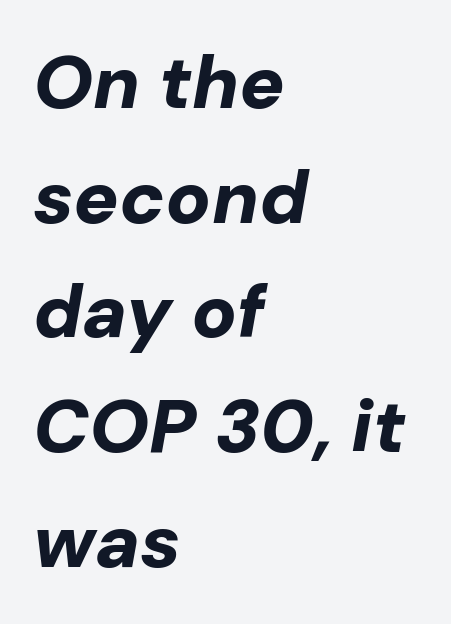
The passage shown is emphatically bold. The designer left line spacing at the default. Letter spacing: default. Casual observation: everything's shoved over to the left. Each letter keeps its own natural width here, so spacing adapts to shape. The words here are not underlined.
